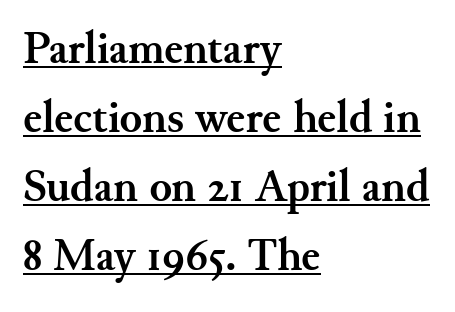
Notice how the passage keeps a crisp vertical edge on the left only. This sample has the flowing, uneven cadence of proportional lettering. Notice how thick the strokes are: this is what a full bold looks like. The space between consecutive lines is moderate.
